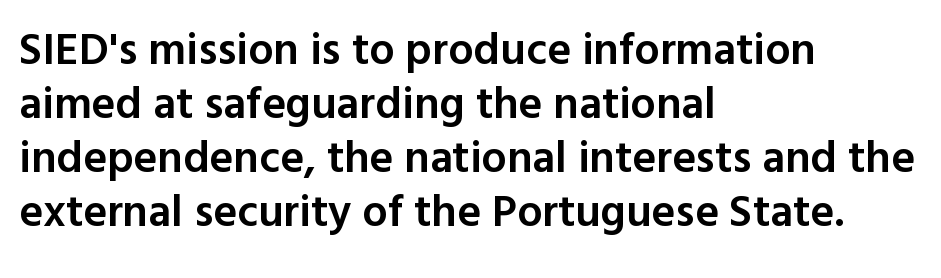
The image shows 45 px semibold sans-serif type, upright; set left-aligned, line spacing 1.2x, normal letter spacing, not underlined; a medium x-height.
